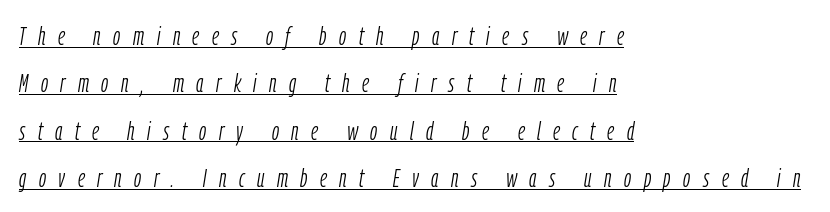
The image shows 26 px text type, italic (leaning right); set left-aligned, line spacing 1.82x, unusually wide letter spacing (+0.48 em), underlined.
